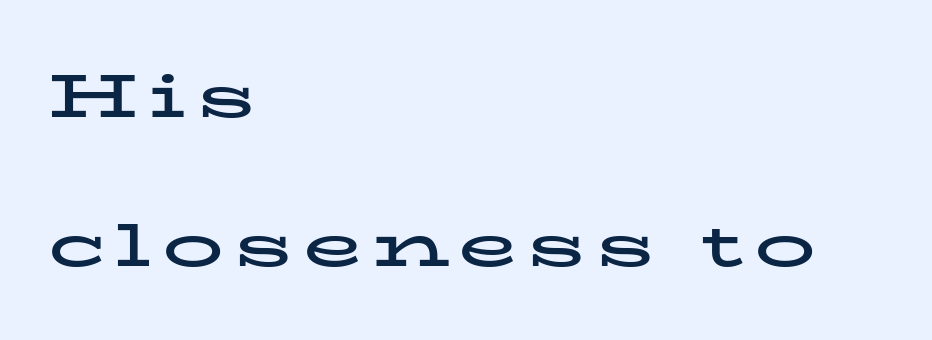
{"serif": "yes", "italic": "no", "bold": "yes", "weight": "bold", "width": "wide", "stroke_contrast": "low", "x_height": "medium", "monospaced": "no", "underline": "no", "align": "left", "line_spacing": "loose", "line_spacing_ratio": 2.44, "glyph_px": 61}
